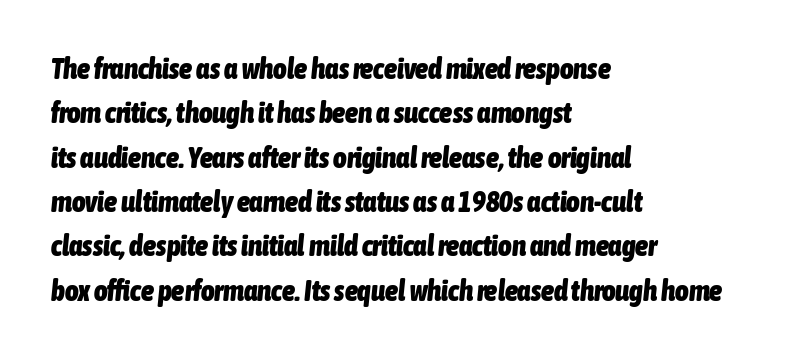
{"italic": "yes", "lean": "right", "slant_degrees": 6, "bold": "yes", "weight": "heavy", "width": "condensed", "stroke_contrast": "low", "x_height": "medium", "monospaced": "no", "underline": "no", "align": "left", "line_spacing": "normal", "line_spacing_ratio": 1.53, "letter_spacing": "normal", "letter_spacing_em": 0.0, "glyph_px": 29}
